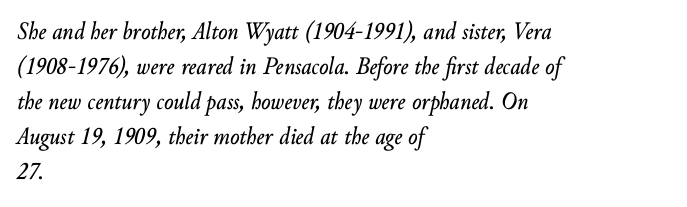
{"italic": "yes", "lean": "right", "slant_degrees": 10, "underline": "no", "align": "left", "line_spacing": "normal", "line_spacing_ratio": 1.4, "letter_spacing": "normal", "letter_spacing_em": 0.0, "glyph_px": 25}
